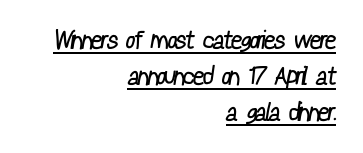
These lines keep a tight, regular rhythm from letter to letter. Stem width sits at or under what a default text font uses. Is there an underline? Yes — a line sits under the letters. The rendering uses a moderate line-height, typical for paragraphs. Teacher's note: observe the even right margin — that is flush-right alignment.
